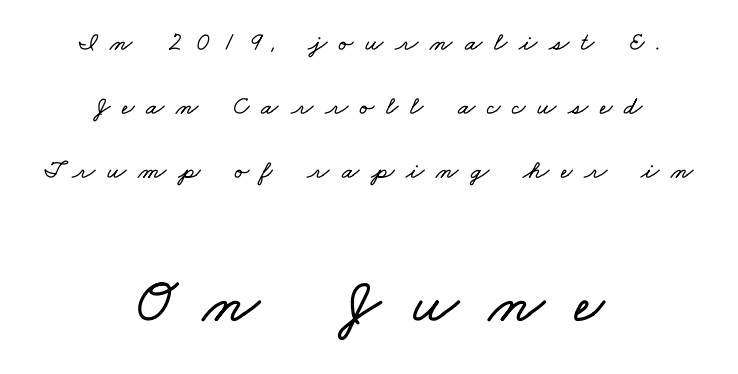
Q: Is the text underlined? A: No.
Q: How is the paragraph aligned? A: Centered.
Q: Is the spacing between letters normal or unusually wide? A: Unusually wide.
Q: Is the spacing between lines tight, normal or loose? A: Loose.
Q: Which block of text is set in a larger size, the first (top) or the second (bottom)? A: The second (bottom) one.
Q: Width (condensed, normal, or wide)? A: Wide.
Q: Stroke contrast? A: Low.
Q: x-height? A: Small.
Q: Monospaced? A: No.
